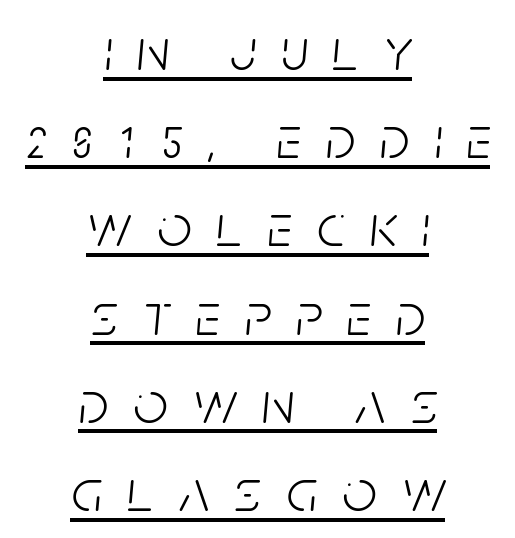
The image shows 60 px light, condensed type, italic (leaning right); set centered, normal line spacing (1.47x), unusually wide letter spacing (+0.42 em), underlined; low stroke contrast and a large x-height.
